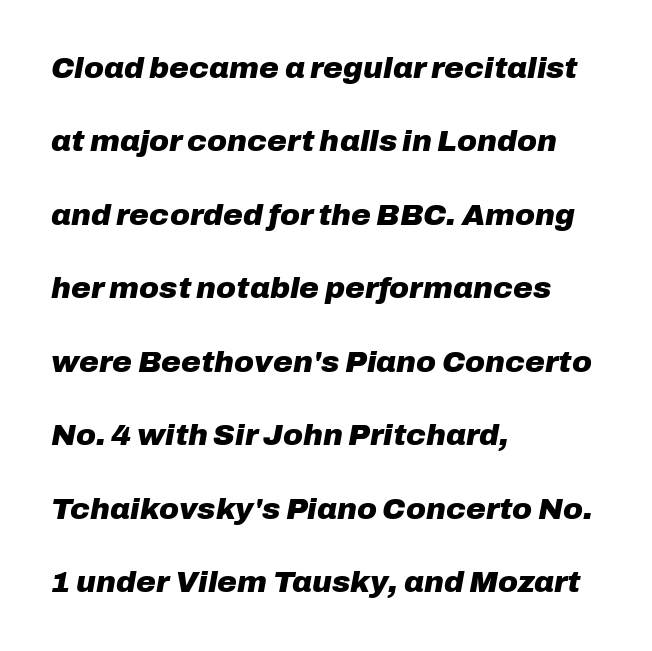
The image shows 30 px heavy type, italic (leaning right); set left-aligned, loose line spacing (2.45x), normal letter spacing, not underlined; low stroke contrast and a medium x-height.
